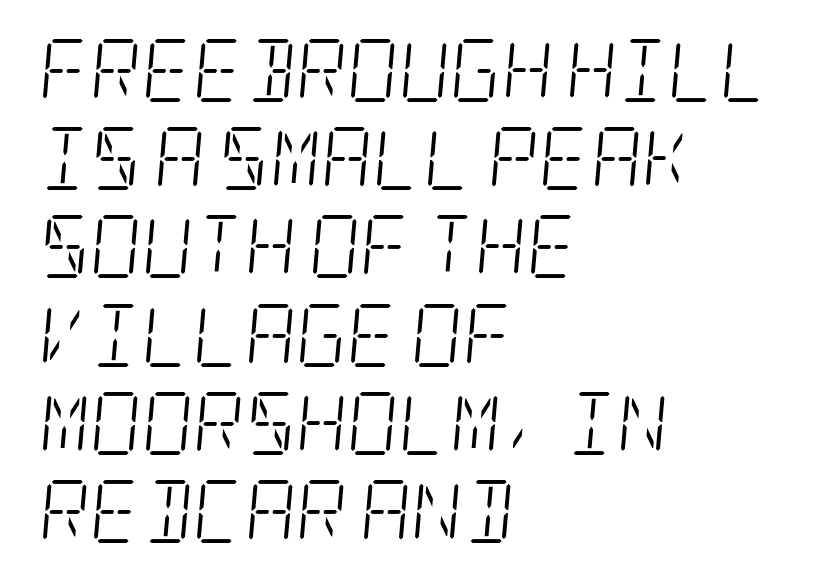
Q: Is the text bold? A: No.
Q: Is the text italic (slanted)? A: Yes, it leans right by about 5 degrees.
Q: Is the typeface a serif or a sans-serif typeface? A: Serif.
Q: Is the text underlined? A: No.
Q: How is the paragraph aligned? A: Left-aligned.
Q: Is the spacing between letters normal or unusually wide? A: Normal.
Q: Is the spacing between lines tight, normal or loose? A: Normal.
Q: Width (condensed, normal, or wide)? A: Condensed.
Q: Stroke contrast? A: Low.
Q: x-height? A: Large.
